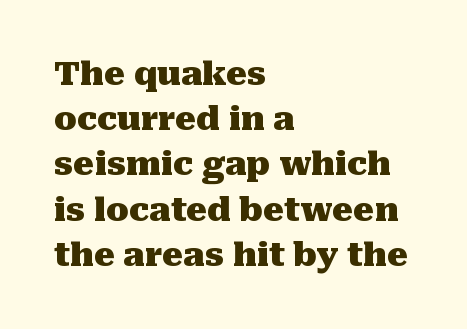
{"serif": "yes", "italic": "no", "bold": "yes", "weight": "heavy", "width": "normal", "stroke_contrast": "medium", "x_height": "medium", "monospaced": "no", "underline": "no", "align": "left", "line_spacing": "normal", "line_spacing_ratio": 1.37, "letter_spacing": "normal", "letter_spacing_em": 0.0, "glyph_px": 33}
